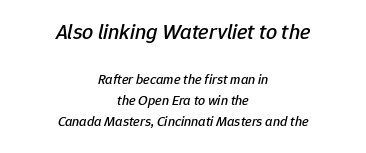
Characters are canted at an angle relative to the baseline's perpendicular. Nothing unusual about the tracking: characters are spaced as the font intends. The paragraph has two soft edges and a firm central axis. Lines of text with bare space underneath.
